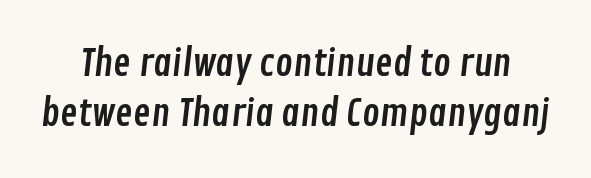
Q: Is the typeface a serif or a sans-serif typeface? A: Sans-serif.
Q: Is the text underlined? A: No.
Q: Is the spacing between letters normal or unusually wide? A: Normal.
Q: Is the spacing between lines tight, normal or loose? A: Normal.
Q: Width (condensed, normal, or wide)? A: Condensed.
Q: Stroke contrast? A: Low.
Q: x-height? A: Medium.
Q: Monospaced? A: No.
